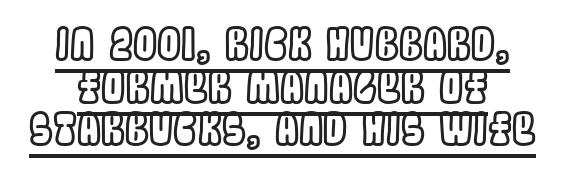
The image shows 43 px condensed type, upright; set tight line spacing (0.99x), normal letter spacing, underlined; a large x-height.
